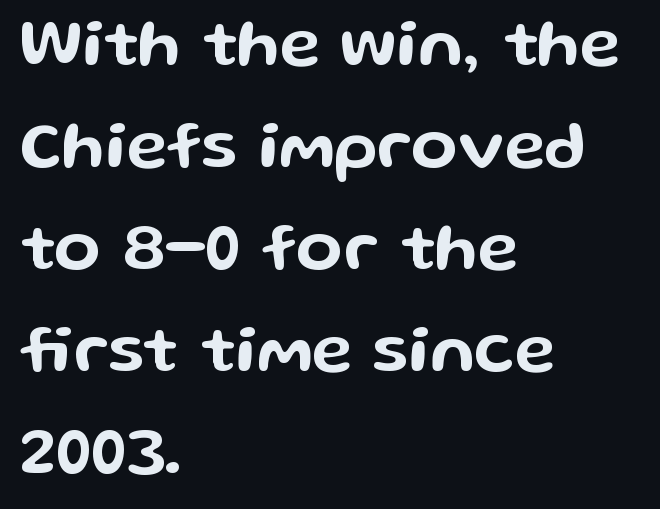
The image shows 68 px wide sans-serif type, upright; set left-aligned, normal line spacing (1.5x), normal letter spacing, not underlined; low stroke contrast and a medium x-height.
